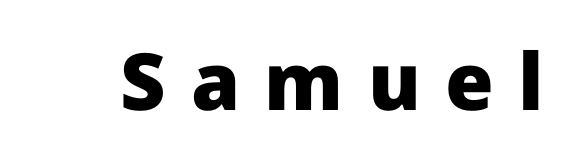
Q: Is the text bold? A: Yes.
Q: Is the text italic (slanted)? A: No, it is upright.
Q: Is the typeface a serif or a sans-serif typeface? A: Sans-serif.
Q: Is the text underlined? A: No.
Q: Is the spacing between letters normal or unusually wide? A: Unusually wide.
Q: Width (condensed, normal, or wide)? A: Normal.
Q: Stroke contrast? A: Low.
Q: x-height? A: Medium.
Q: Monospaced? A: No.
